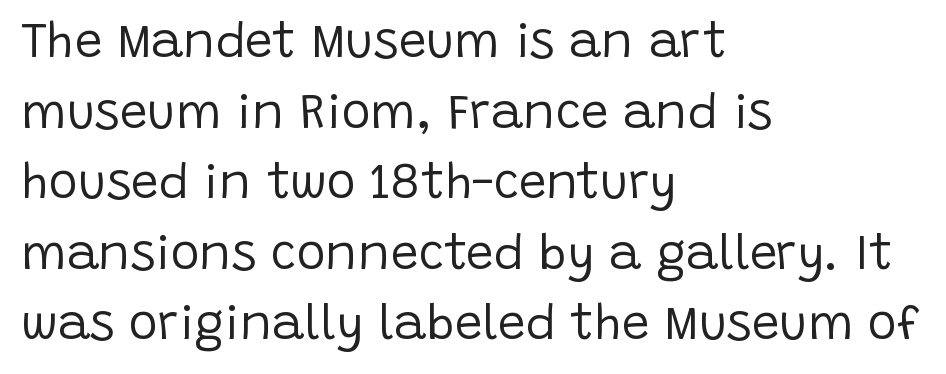
Q: Is the text bold? A: No.
Q: Is the text italic (slanted)? A: No, it is upright.
Q: Is the typeface a serif or a sans-serif typeface? A: Sans-serif.
Q: Is the text underlined? A: No.
Q: How is the paragraph aligned? A: Left-aligned.
Q: Is the spacing between letters normal or unusually wide? A: Normal.
Q: Is the spacing between lines tight, normal or loose? A: Normal.
Q: Width (condensed, normal, or wide)? A: Normal.
Q: Stroke contrast? A: Low.
Q: x-height? A: Large.
Q: Monospaced? A: No.
